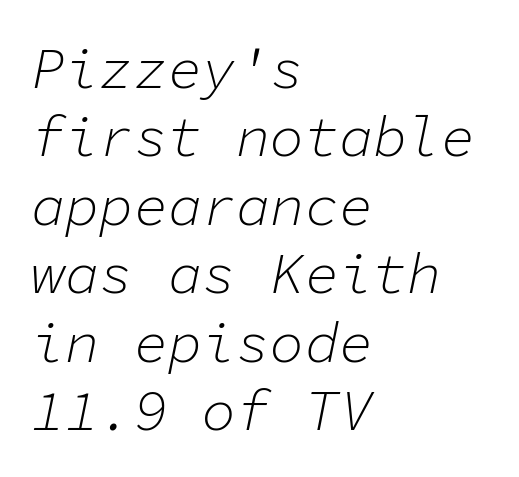
Q: Is the text bold? A: No.
Q: Is the text italic (slanted)? A: Yes, it leans right by about 11 degrees.
Q: Is the text underlined? A: No.
Q: How is the paragraph aligned? A: Left-aligned.
Q: Is the spacing between letters normal or unusually wide? A: Normal.
Q: Width (condensed, normal, or wide)? A: Normal.
Q: Stroke contrast? A: Low.
Q: x-height? A: Medium.
Q: Monospaced? A: Yes.
